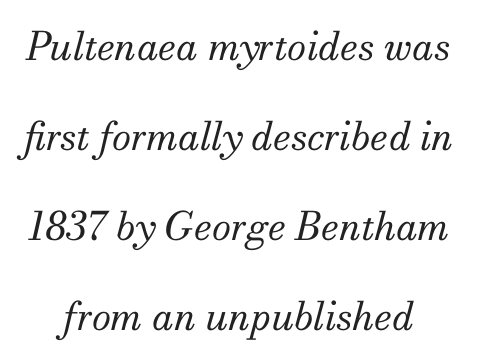
Weight: in the light-to-regular range. Character widths vary here, with narrow letters taking less room than wide ones. Compared with typical body copy, the letter spacing here is the same. An italicized treatment has been applied to the whole sample.
